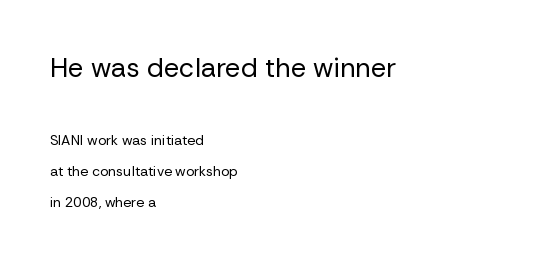
{"italic": "no", "bold": "no", "underline": "no", "align": "left", "line_spacing": "loose", "line_spacing_ratio": 2.2, "letter_spacing": "normal", "letter_spacing_em": 0.0, "larger_block": "first", "size_ratio": 1.93, "glyph_px": 27}
